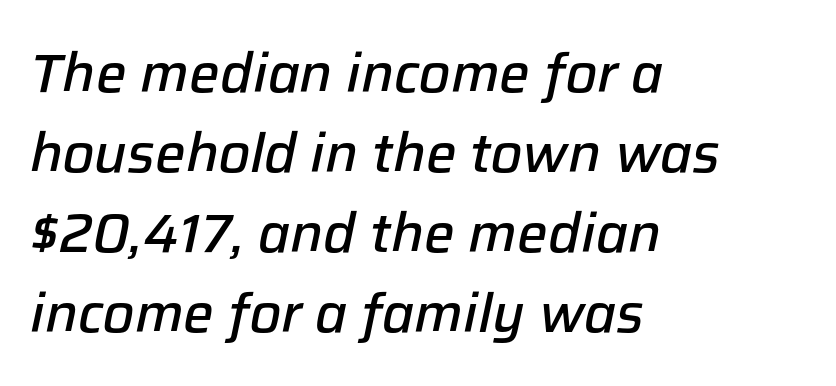
Summary of weight: moderately heavy, a semibold. Whoever set this chose a conventional vertical rhythm. Between one letter and the next there's only the usual sliver of space. The letters are slanted; this is an italic face.
